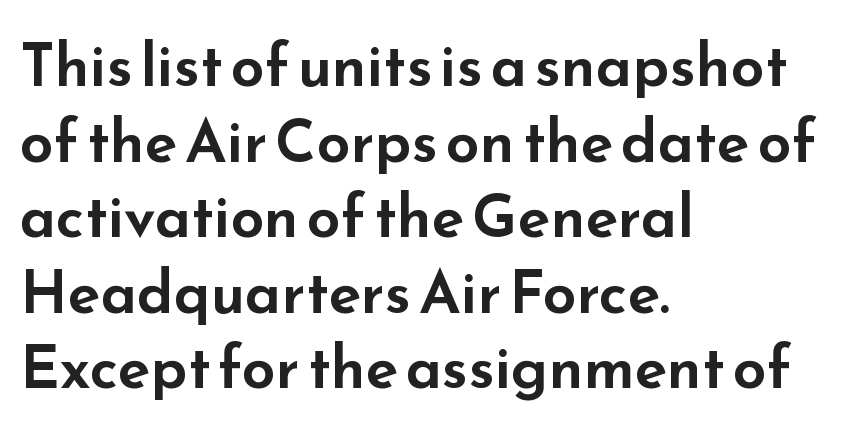
The image shows 60 px wide sans-serif type, upright; set left-aligned, normal line spacing (1.26x), normal letter spacing, not underlined; low stroke contrast and a small x-height.
